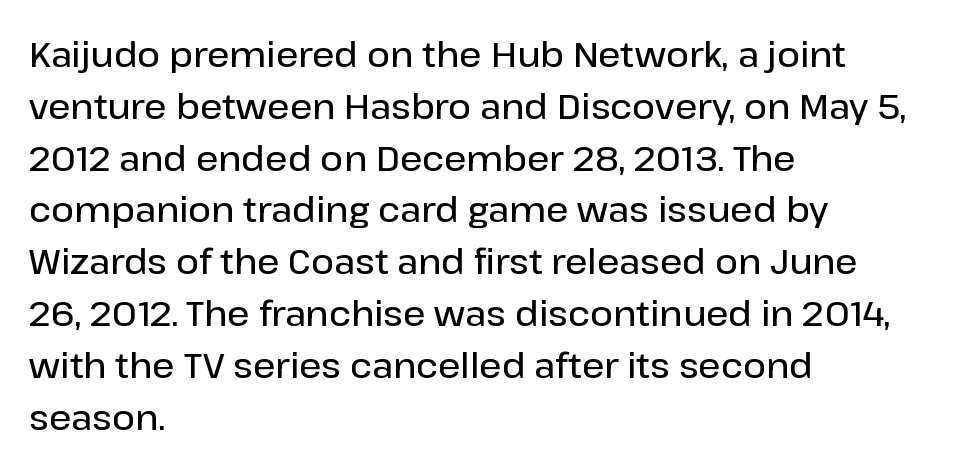
Q: Is the text bold? A: Semi-bold.
Q: Is the text italic (slanted)? A: No, it is upright.
Q: Is the typeface a serif or a sans-serif typeface? A: Sans-serif.
Q: Is the text underlined? A: No.
Q: How is the paragraph aligned? A: Left-aligned.
Q: Is the spacing between letters normal or unusually wide? A: Normal.
Q: Is the spacing between lines tight, normal or loose? A: Normal.
Q: Width (condensed, normal, or wide)? A: Normal.
Q: Stroke contrast? A: Low.
Q: x-height? A: Medium.
Q: Monospaced? A: No.
